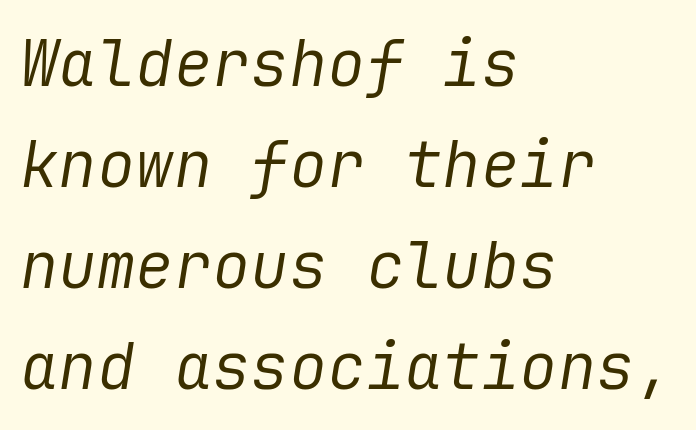
The space between consecutive lines is moderate. There is no visible air inserted between adjacent glyphs. The cut favours lightness, reaching ordinary text weight at its darkest. Observe the lean: these are italic letterforms. Each row of text sits above clean, open space. Horizontally, the lines are justified to the leading edge only.
